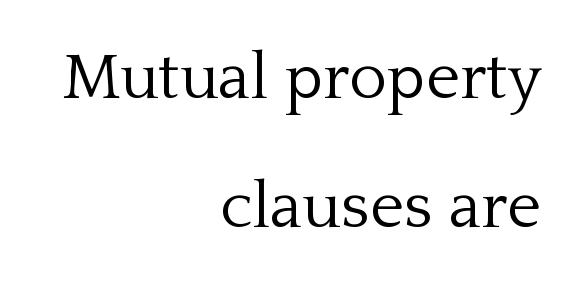
Q: Is the text bold? A: No.
Q: Is the text italic (slanted)? A: No, it is upright.
Q: Is the typeface a serif or a sans-serif typeface? A: Serif.
Q: Is the text underlined? A: No.
Q: How is the paragraph aligned? A: Right-aligned.
Q: Is the spacing between letters normal or unusually wide? A: Normal.
Q: Is the spacing between lines tight, normal or loose? A: Loose.
Q: Width (condensed, normal, or wide)? A: Normal.
Q: Stroke contrast? A: Low.
Q: x-height? A: Medium.
Q: Monospaced? A: No.
